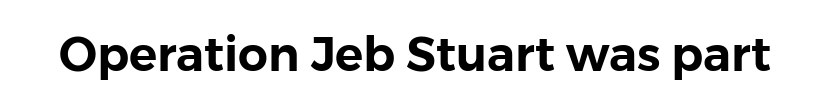
Q: Is the text italic (slanted)? A: No, it is upright.
Q: Is the typeface a serif or a sans-serif typeface? A: Sans-serif.
Q: Is the text underlined? A: No.
Q: Is the spacing between letters normal or unusually wide? A: Normal.
Q: Width (condensed, normal, or wide)? A: Normal.
Q: Stroke contrast? A: Low.
Q: x-height? A: Medium.
Q: Monospaced? A: No.
